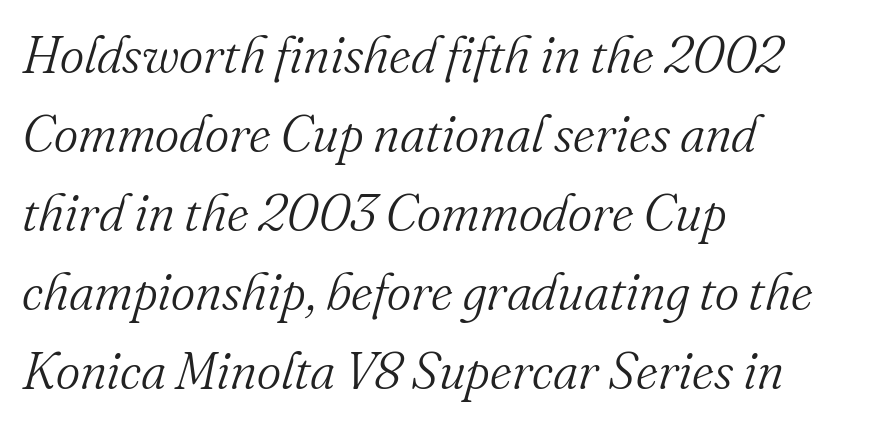
Q: Is the text bold? A: No.
Q: Is the text italic (slanted)? A: Yes, it leans right by about 16 degrees.
Q: Is the typeface a serif or a sans-serif typeface? A: Serif.
Q: Is the text underlined? A: No.
Q: How is the paragraph aligned? A: Left-aligned.
Q: Is the spacing between letters normal or unusually wide? A: Normal.
Q: Is the spacing between lines tight, normal or loose? A: Normal.
Q: Width (condensed, normal, or wide)? A: Normal.
Q: Stroke contrast? A: Medium.
Q: x-height? A: Small.
Q: Monospaced? A: No.
